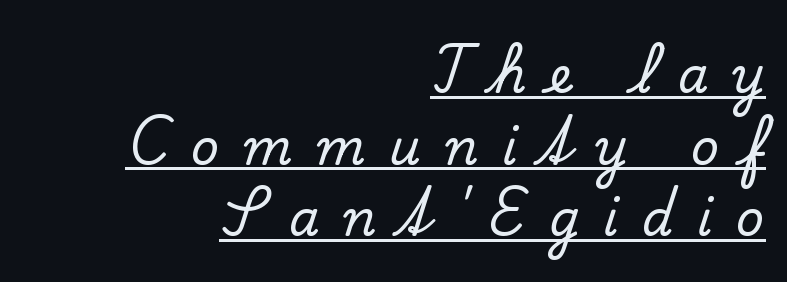
Which margin do the lines hug? The right one — the left edge is uneven. Underlined type. Spacing verdict: proportional, widths tailored to each character. Old-style or modern, the face here clearly has serifs. Observe the wide spacing: letters keep a clear distance from each other.
